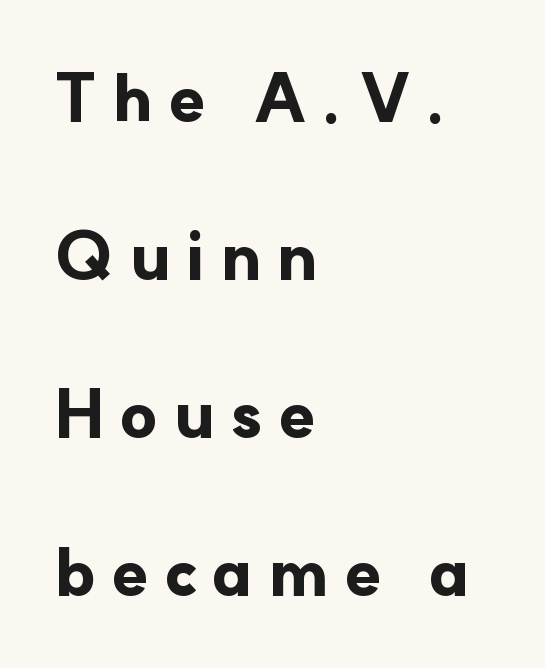
A clean baseline with only descenders dipping below it. Character widths vary here, with narrow letters taking less room than wide ones. The designer dialed line spacing up above the default. Typeset ragged right — the left edge is the straight one. Look at the bottom of the vertical strokes: they stop flat, with no serifs. Designer's note — italics off, roman on.
